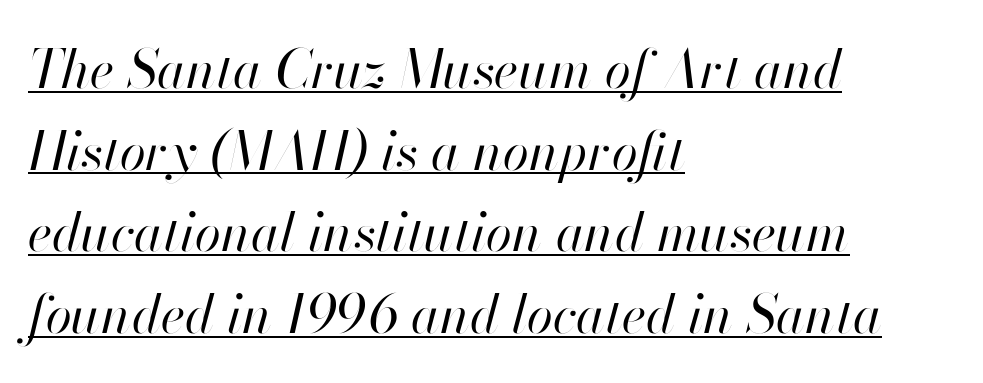
Q: Is the text bold? A: No.
Q: Is the text italic (slanted)? A: Yes, it leans right by about 13 degrees.
Q: Is the text underlined? A: Yes.
Q: How is the paragraph aligned? A: Left-aligned.
Q: Is the spacing between letters normal or unusually wide? A: Normal.
Q: Is the spacing between lines tight, normal or loose? A: Normal.
Q: Width (condensed, normal, or wide)? A: Normal.
Q: Stroke contrast? A: High.
Q: x-height? A: Small.
Q: Monospaced? A: No.
